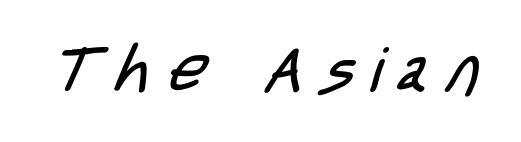
{"serif": "no", "bold": "no", "weight": "regular", "width": "condensed", "stroke_contrast": "low", "x_height": "large", "monospaced": "no", "underline": "no", "letter_spacing": "wide", "letter_spacing_em": 0.27, "glyph_px": 63}
